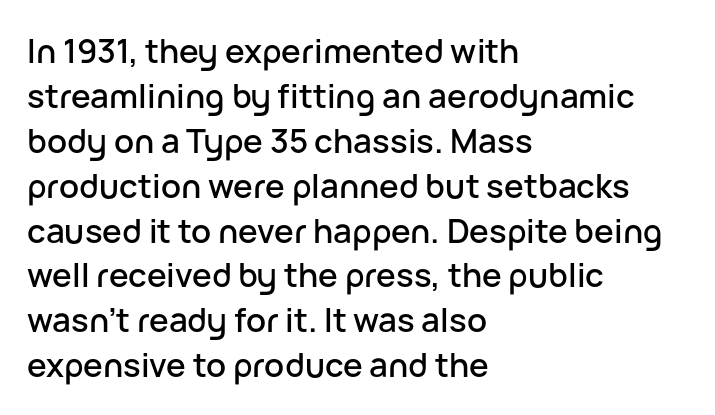
Q: Is the text italic (slanted)? A: No, it is upright.
Q: Is the typeface a serif or a sans-serif typeface? A: Sans-serif.
Q: Is the text underlined? A: No.
Q: How is the paragraph aligned? A: Left-aligned.
Q: Is the spacing between letters normal or unusually wide? A: Normal.
Q: Is the spacing between lines tight, normal or loose? A: Normal.
Q: Width (condensed, normal, or wide)? A: Normal.
Q: Stroke contrast? A: Low.
Q: x-height? A: Medium.
Q: Monospaced? A: No.
